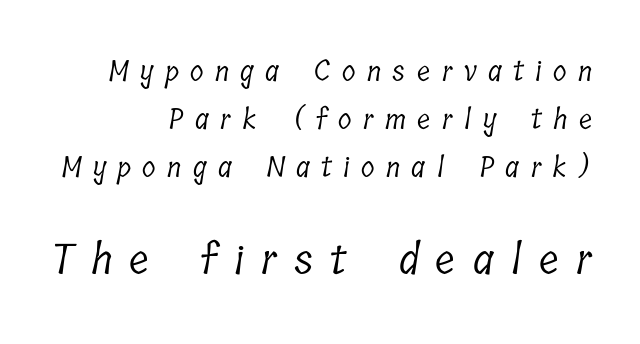
The image shows 42 px light, condensed serif type; set right-aligned, line spacing 1.71x, unusually wide letter spacing (+0.41 em), not underlined; the second (bottom) block is 1.5x larger; low stroke contrast and a medium x-height.
